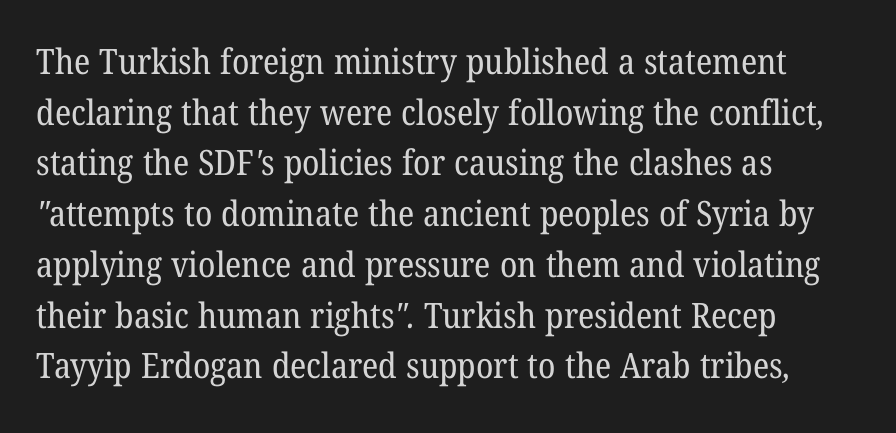
Check the space under the baseline: it is left empty. The vertical gap from one line to the next is medium. Here the designer chose a conventional face with non-uniform glyph widths. Letterform terminals end in serifs throughout the passage. The type is set solid horizontally, with unmodified tracking. Weight: regular or lighter.
